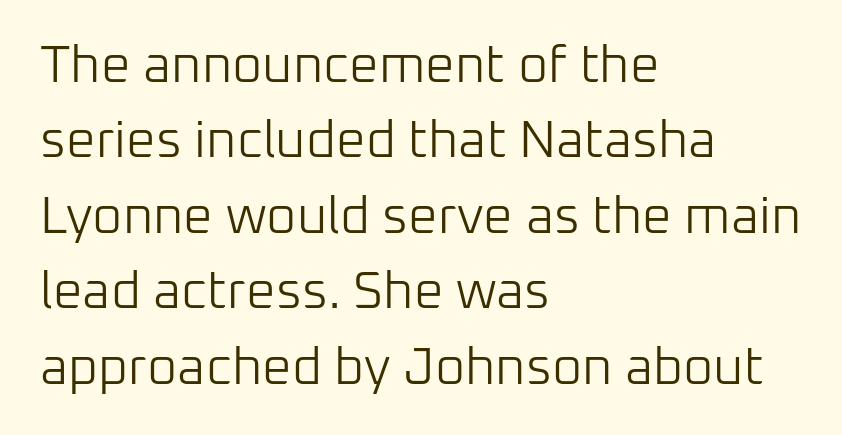
The image shows 52 px light sans-serif type, upright; set left-aligned, normal line spacing (1.45x), normal letter spacing, not underlined; low stroke contrast and a medium x-height.
